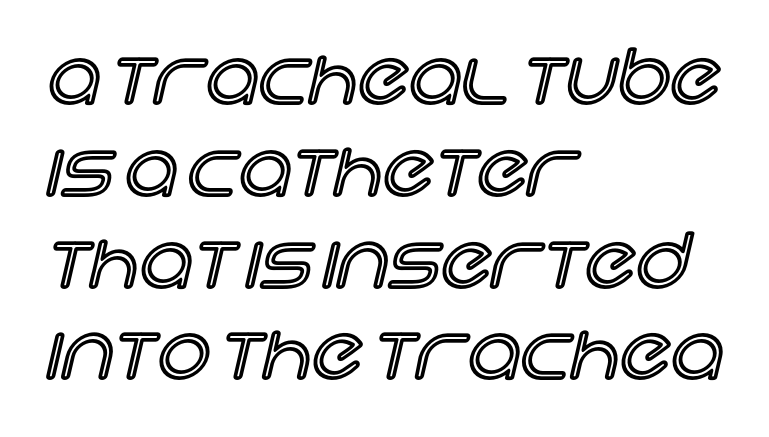
These lines are rendered in a variable-pitch font. The lines in this sample share a left origin and differ only in where they stop. Bare-footed words on every line. Does extra space separate the letters? No, they use regular spacing.
